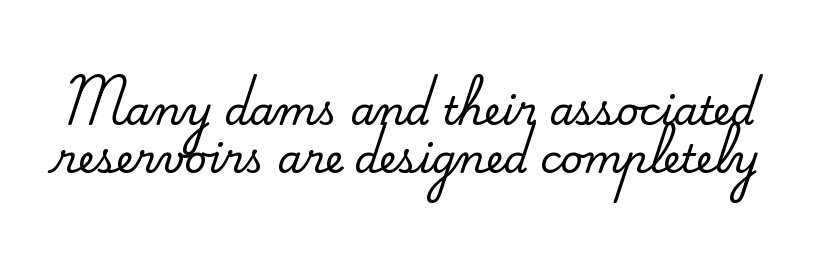
Q: Is the text italic (slanted)? A: Yes.
Q: Is the typeface a serif or a sans-serif typeface? A: Serif.
Q: Is the text underlined? A: No.
Q: Is the spacing between letters normal or unusually wide? A: Normal.
Q: Width (condensed, normal, or wide)? A: Normal.
Q: Stroke contrast? A: Medium.
Q: x-height? A: Small.
Q: Monospaced? A: No.
